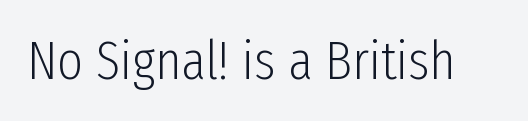
Varying glyph widths throughout — classic text-font behaviour. The passage shown is not bold in any degree. The gap between lines stays unmarked. Unlike a traditional serif, this face leaves its strokes unadorned. Unlike italic type, these characters show no tilt at all.
